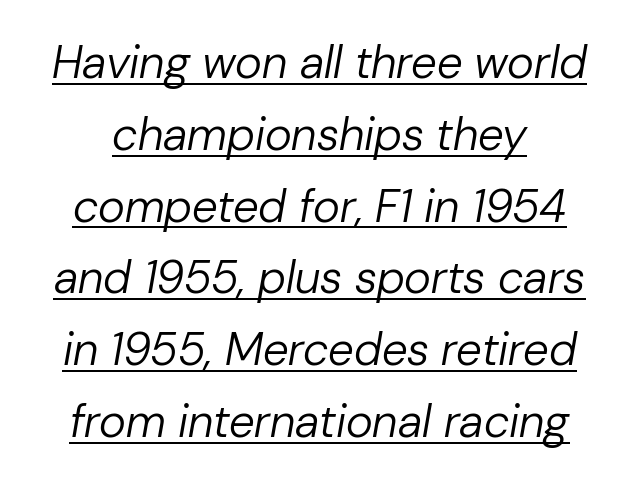
{"italic": "yes", "lean": "right", "slant_degrees": 10, "bold": "no", "weight": "regular", "width": "normal", "stroke_contrast": "low", "x_height": "medium", "monospaced": "no", "underline": "yes", "line_spacing": "normal", "line_spacing_ratio": 1.56, "letter_spacing": "normal", "letter_spacing_em": 0.0, "glyph_px": 46}
